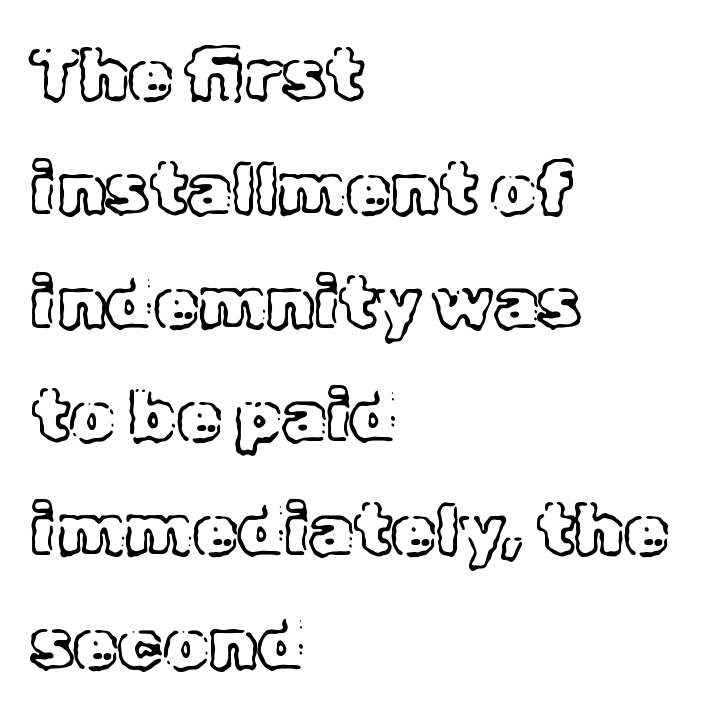
The image shows 72 px text type, upright; set left-aligned, normal line spacing (1.58x), normal letter spacing, not underlined; a medium x-height.
